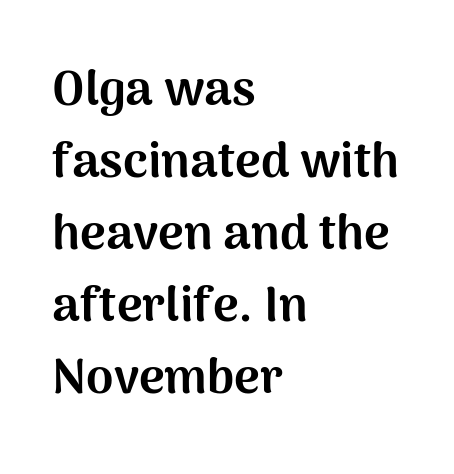
Q: Is the text bold? A: Yes.
Q: Is the text italic (slanted)? A: No, it is upright.
Q: Is the typeface a serif or a sans-serif typeface? A: Sans-serif.
Q: Is the text underlined? A: No.
Q: How is the paragraph aligned? A: Left-aligned.
Q: Is the spacing between letters normal or unusually wide? A: Normal.
Q: Is the spacing between lines tight, normal or loose? A: Normal.
Q: Width (condensed, normal, or wide)? A: Normal.
Q: Stroke contrast? A: Medium.
Q: x-height? A: Medium.
Q: Monospaced? A: No.
